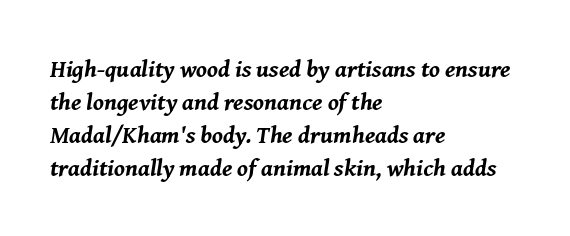
The image shows 24 px bold type, italic (leaning right); set left-aligned, normal line spacing (1.38x), normal letter spacing, not underlined.
